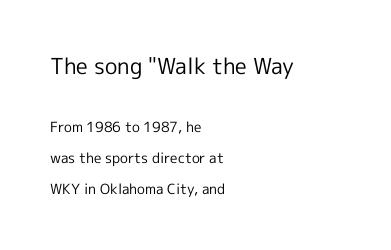
The image shows 22 px text type, upright; set left-aligned, loose line spacing (2.21x), normal letter spacing, not underlined; the first (top) block is 1.57x larger.
